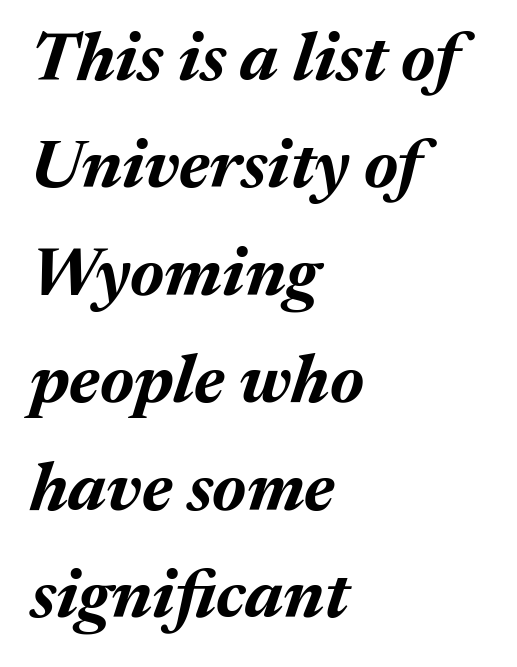
Glance below the letters and you will spot only blank space. This sample uses plain, unmodified letter spacing. Italic: yes, the glyphs are oblique. Horizontal bands of white between lines are of average thickness.
